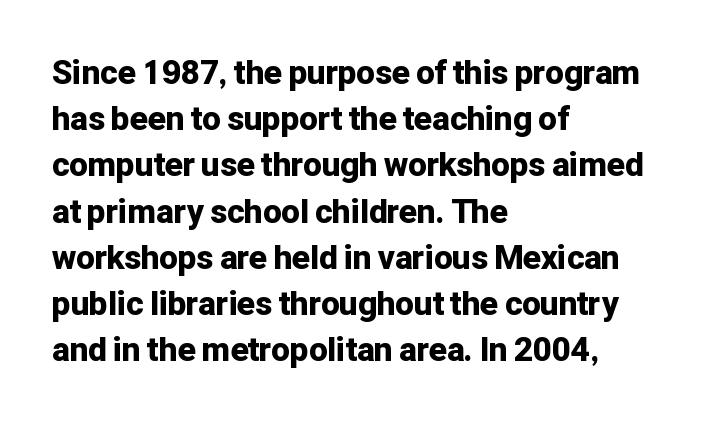
Q: Is the text bold? A: Yes.
Q: Is the text italic (slanted)? A: No, it is upright.
Q: Is the typeface a serif or a sans-serif typeface? A: Sans-serif.
Q: Is the text underlined? A: No.
Q: How is the paragraph aligned? A: Left-aligned.
Q: Is the spacing between letters normal or unusually wide? A: Normal.
Q: Is the spacing between lines tight, normal or loose? A: Normal.
Q: Width (condensed, normal, or wide)? A: Normal.
Q: Stroke contrast? A: Low.
Q: x-height? A: Medium.
Q: Monospaced? A: No.
